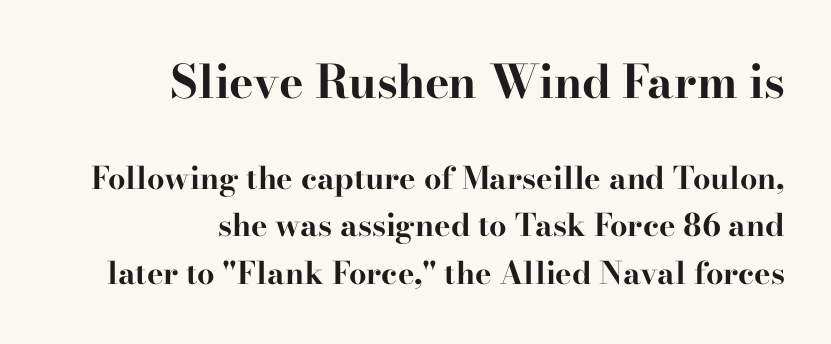
Q: Is the text bold? A: Yes.
Q: Is the text italic (slanted)? A: No, it is upright.
Q: Is the typeface a serif or a sans-serif typeface? A: Serif.
Q: Is the text underlined? A: No.
Q: How is the paragraph aligned? A: Right-aligned.
Q: Is the spacing between letters normal or unusually wide? A: Normal.
Q: Is the spacing between lines tight, normal or loose? A: Normal.
Q: Which block of text is set in a larger size, the first (top) or the second (bottom)? A: The first (top) one.
Q: Width (condensed, normal, or wide)? A: Wide.
Q: Stroke contrast? A: High.
Q: x-height? A: Small.
Q: Monospaced? A: No.
